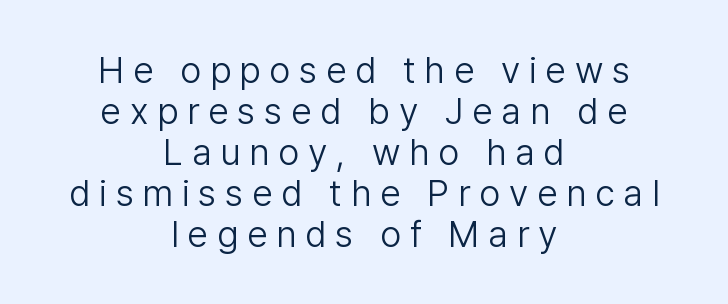
{"serif": "no", "italic": "no", "bold": "no", "weight": "light", "width": "normal", "stroke_contrast": "low", "x_height": "medium", "monospaced": "no", "underline": "no", "align": "center", "line_spacing": "tight", "line_spacing_ratio": 1.11, "letter_spacing": "wide", "letter_spacing_em": 0.24, "glyph_px": 37}
